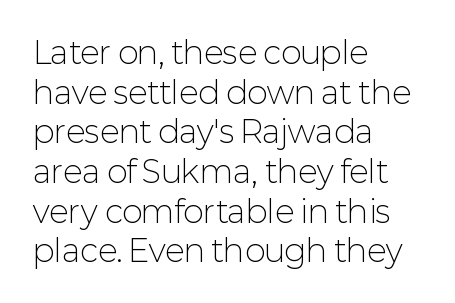
Unbolded letterforms with no extra heft. Each line starts at the same left margin while the right side varies. Line spacing here is normal. Stroke terminals: plain, sans-serif.
